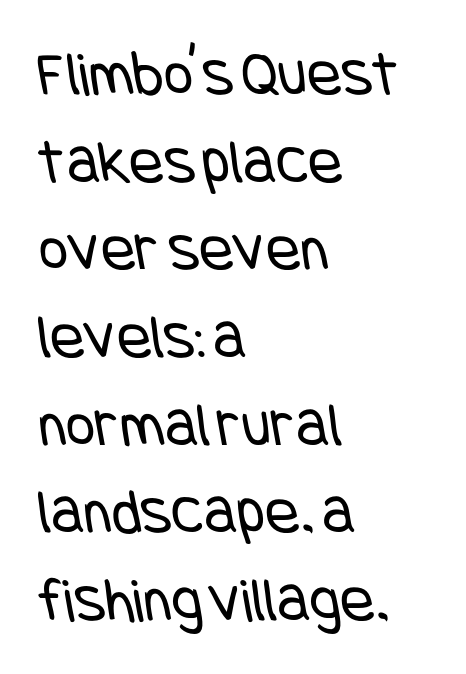
{"serif": "no", "bold": "no", "weight": "regular", "width": "condensed", "stroke_contrast": "low", "x_height": "large", "underline": "no", "align": "left", "line_spacing": "normal", "line_spacing_ratio": 1.37, "letter_spacing": "normal", "letter_spacing_em": 0.0, "glyph_px": 64}
